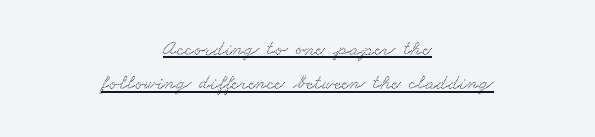
Descenders here cross a horizontal rule under the line. Typeset on center — no edge is straight. Students, note that the glyphs here touch the page at normal intervals. A typesetter would call this leading conventional body-copy spacing.
